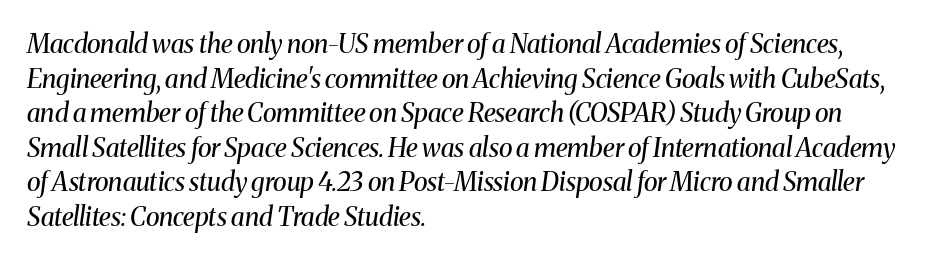
Q: Is the text bold? A: No.
Q: Is the text italic (slanted)? A: Yes, it leans right by about 8 degrees.
Q: Is the text underlined? A: No.
Q: How is the paragraph aligned? A: Left-aligned.
Q: Is the spacing between letters normal or unusually wide? A: Normal.
Q: Is the spacing between lines tight, normal or loose? A: Normal.
